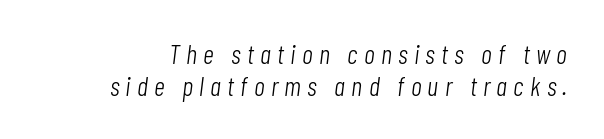
This is oblique type, the kind used for emphasis or titles. There is plenty of visible air inserted between adjacent glyphs. The font sits on the lighter half of the weight spectrum, regular included. Descenders hang freely into open space.
